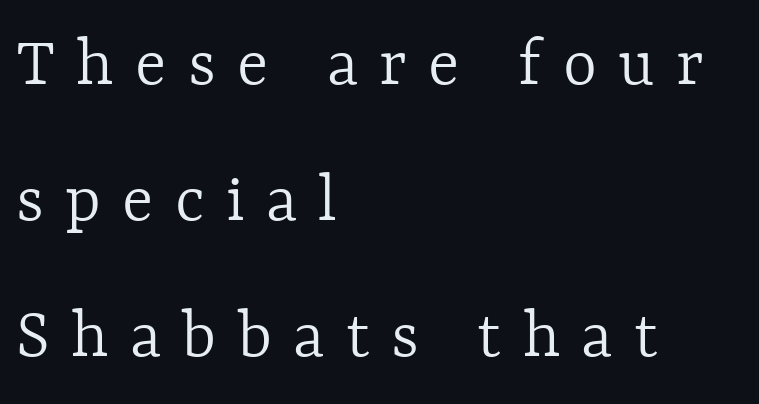
The image shows 73 px light type, upright; set left-aligned, line spacing 1.86x, unusually wide letter spacing (+0.29 em), not underlined; a medium x-height.
